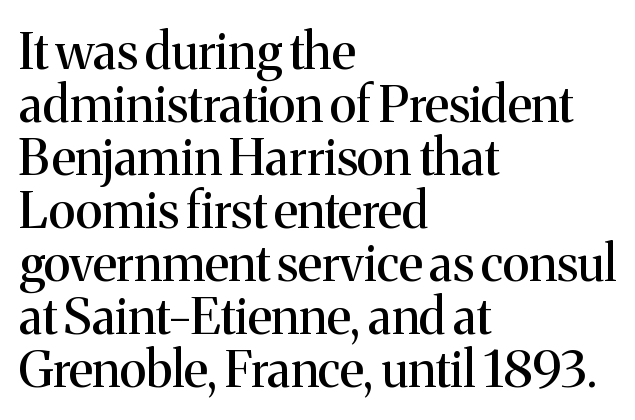
{"serif": "yes", "italic": "no", "width": "normal", "stroke_contrast": "medium", "x_height": "medium", "monospaced": "no", "underline": "no", "align": "left", "line_spacing": "tight", "line_spacing_ratio": 1.06, "letter_spacing": "normal", "letter_spacing_em": 0.0, "glyph_px": 50}
